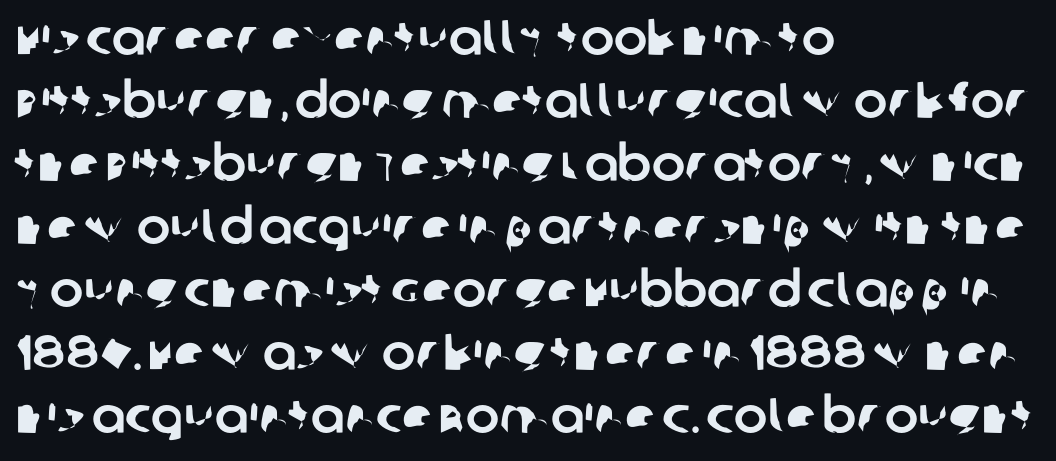
{"serif": "no", "width": "normal", "stroke_contrast": "low", "x_height": "large", "monospaced": "no", "underline": "no", "align": "left", "line_spacing": "normal", "line_spacing_ratio": 1.26, "letter_spacing": "normal", "letter_spacing_em": 0.0, "glyph_px": 50}
